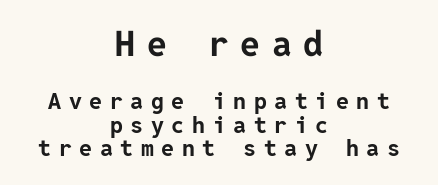
The tracking reads as deliberately expanded to a designer's eye. Size hierarchy here favors the leading block over the trailing one. Layout note: lines centered. This block would grow much taller if given ordinary leading; it's compressed now.
